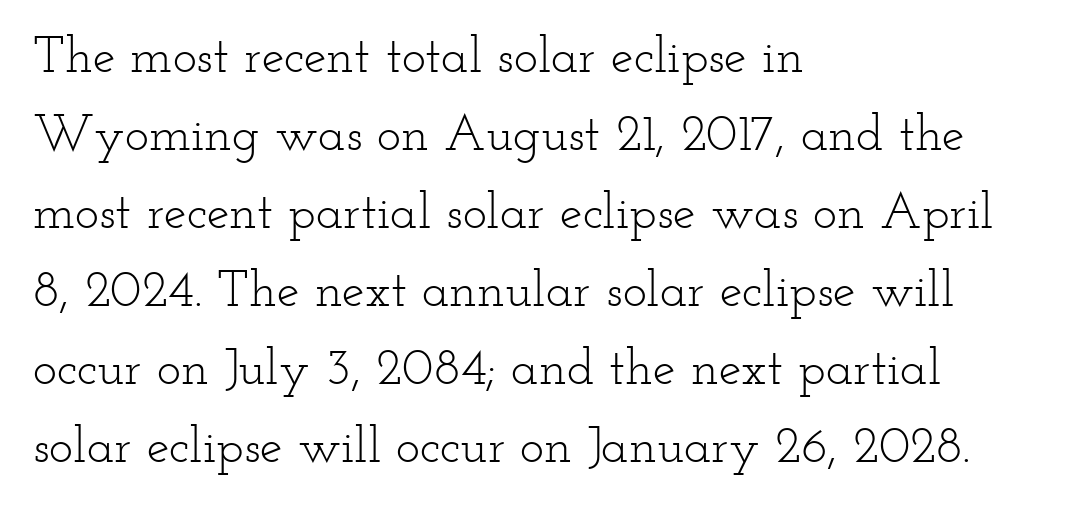
Interline gaps are of average width in this sample. The line texture is even and compact thanks to regular tracking. Layout note: lines flush left. Vertical strokes here are truly vertical. The font is comparable to plain body text, perhaps lighter. A typesetter would call this proportional, since set widths differ per character.
